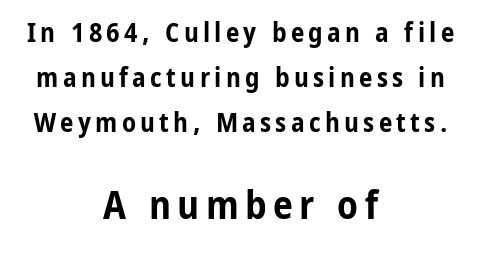
{"serif": "no", "italic": "no", "bold": "yes", "weight": "bold", "width": "condensed", "stroke_contrast": "low", "x_height": "medium", "monospaced": "no", "underline": "no", "align": "center", "line_spacing": "normal", "line_spacing_ratio": 1.66, "larger_block": "second", "size_ratio": 1.48, "glyph_px": 40}
